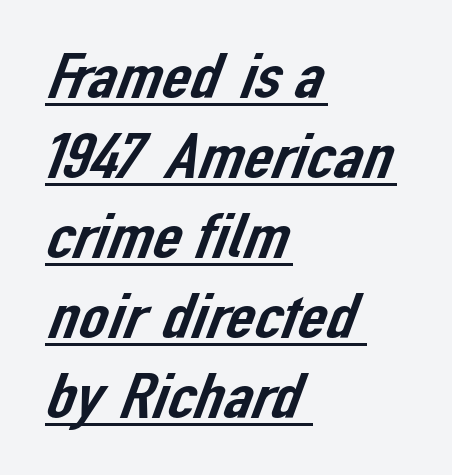
{"serif": "no", "width": "normal", "stroke_contrast": "low", "x_height": "medium", "monospaced": "no", "underline": "yes", "align": "left", "line_spacing": "normal", "line_spacing_ratio": 1.25, "letter_spacing": "normal", "letter_spacing_em": 0.0, "glyph_px": 64}
